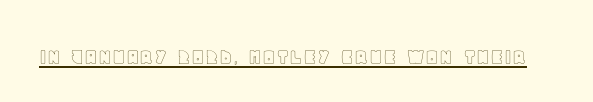
{"italic": "no", "underline": "yes", "letter_spacing": "normal", "letter_spacing_em": 0.0, "glyph_px": 24}
